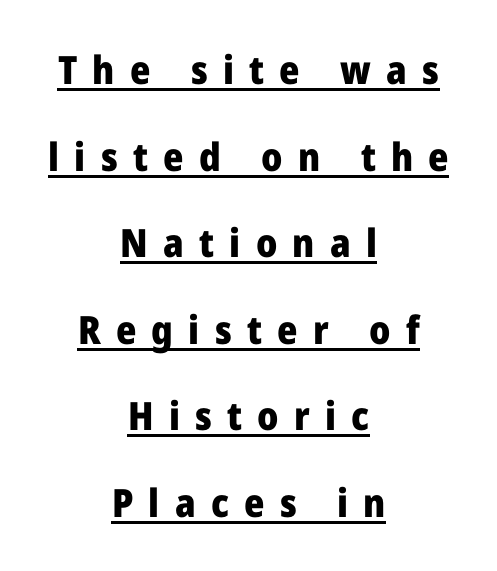
Q: Is the text bold? A: Yes.
Q: Is the text italic (slanted)? A: No, it is upright.
Q: Is the typeface a serif or a sans-serif typeface? A: Sans-serif.
Q: Is the text underlined? A: Yes.
Q: How is the paragraph aligned? A: Centered.
Q: Is the spacing between letters normal or unusually wide? A: Unusually wide.
Q: Is the spacing between lines tight, normal or loose? A: Loose.
Q: Width (condensed, normal, or wide)? A: Normal.
Q: Stroke contrast? A: Low.
Q: x-height? A: Medium.
Q: Monospaced? A: No.
